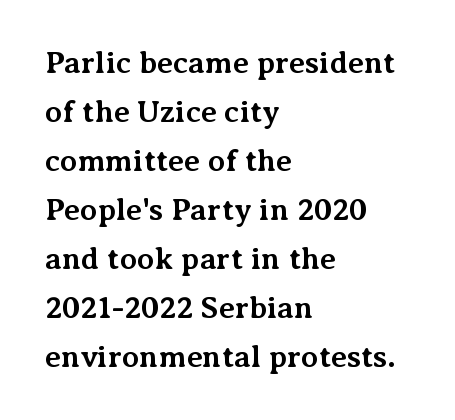
Serifs: yes, visible at the terminals of the letterforms. Italic? Not at all — the glyphs are vertical. Thick stems and heavy bowls — unmistakably bold. In terms of letterspacing, this is plain default setting.
